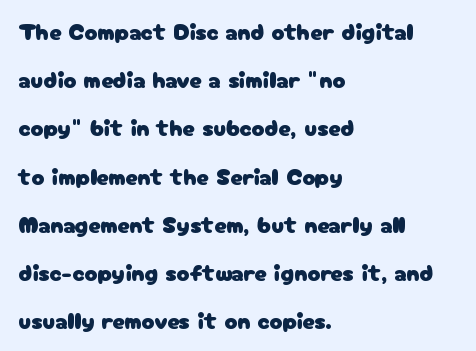
{"italic": "no", "underline": "no", "align": "left", "line_spacing": "loose", "line_spacing_ratio": 2.01, "letter_spacing": "normal", "letter_spacing_em": 0.0, "glyph_px": 24}
